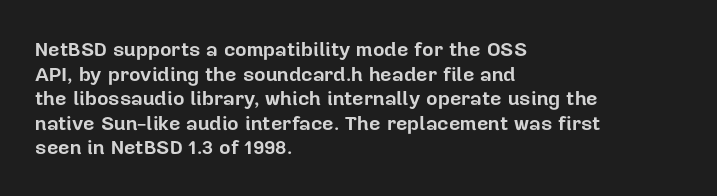
The foot of each line stays bare and open. The letters are bold, with thick, heavy strokes. The letters stand straight up with perfectly vertical stems. Compared with typical body copy, the letter spacing here is the same. These lines stack with their left ends in a neat column.
